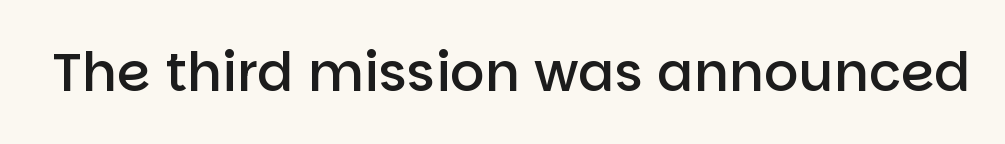
The image shows 54 px semibold sans-serif type, upright; set normal letter spacing, not underlined; low stroke contrast and a large x-height.
